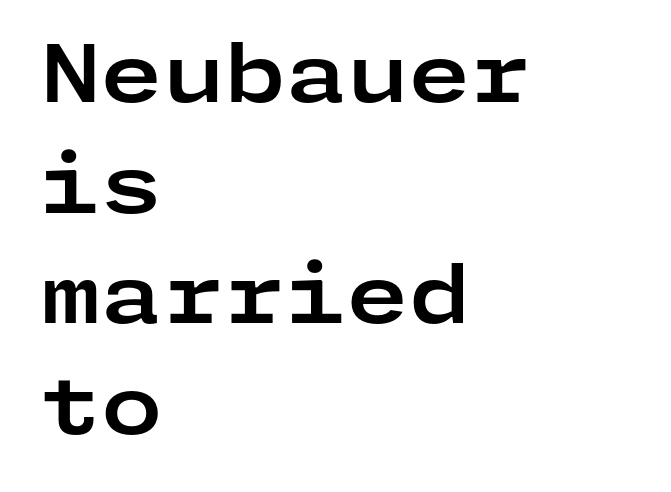
I'd describe the lettering as bold — thick and assertive. This rendering leaves character spacing at its baseline value. In terms of letterform style, serifs are entirely absent. Underline: absent. The type sits square on the baseline with zero lean.
